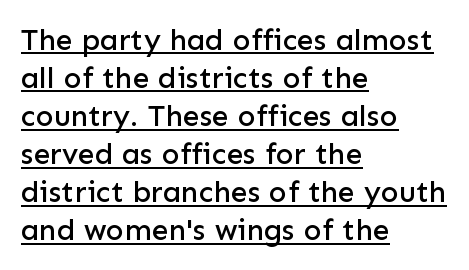
{"serif": "no", "italic": "no", "width": "normal", "stroke_contrast": "low", "x_height": "medium", "monospaced": "no", "underline": "yes", "align": "left", "line_spacing": "normal", "line_spacing_ratio": 1.27, "letter_spacing": "normal", "letter_spacing_em": 0.0, "glyph_px": 30}
